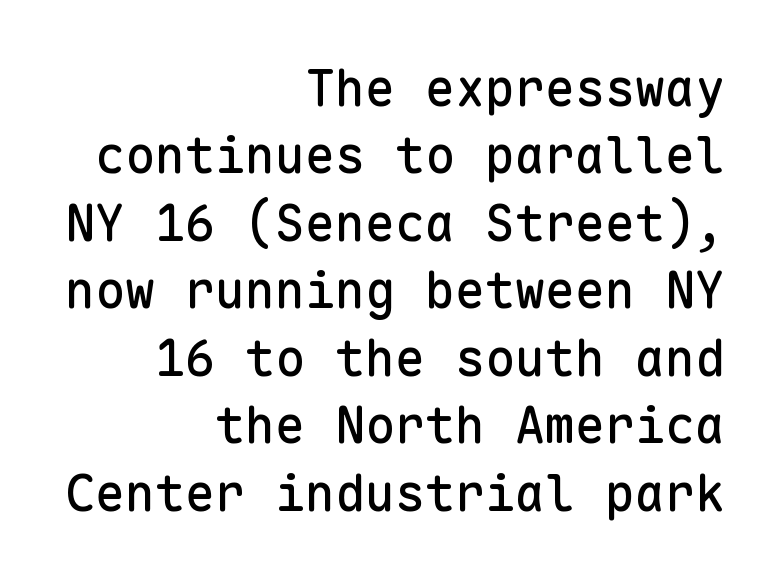
The text was rendered using a sans face with plain stroke endings. The face used here is monospaced, like something from a code editor. The paragraph has a hard right edge and a soft left edge. In terms of leading, this rendering sits right in the middle. Quick note: not italic, upright.
